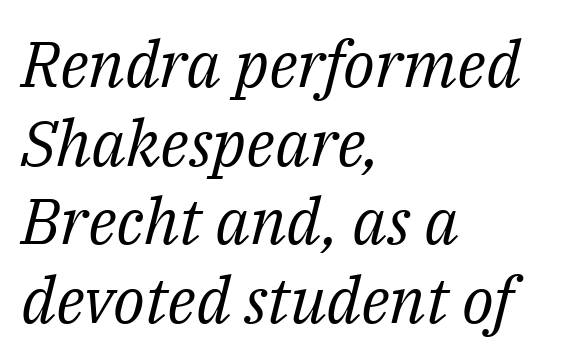
The image shows 64 px regular-weight serif type, italic (leaning right); set left-aligned, line spacing 1.23x, normal letter spacing, not underlined; medium stroke contrast and a medium x-height.
